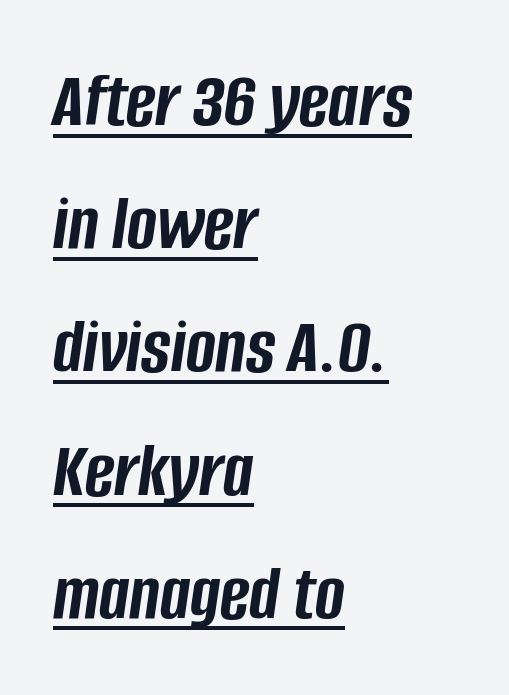
The image shows 80 px semibold, condensed type, italic (leaning right); set left-aligned, normal line spacing (1.54x), normal letter spacing, underlined; low stroke contrast and a large x-height.
